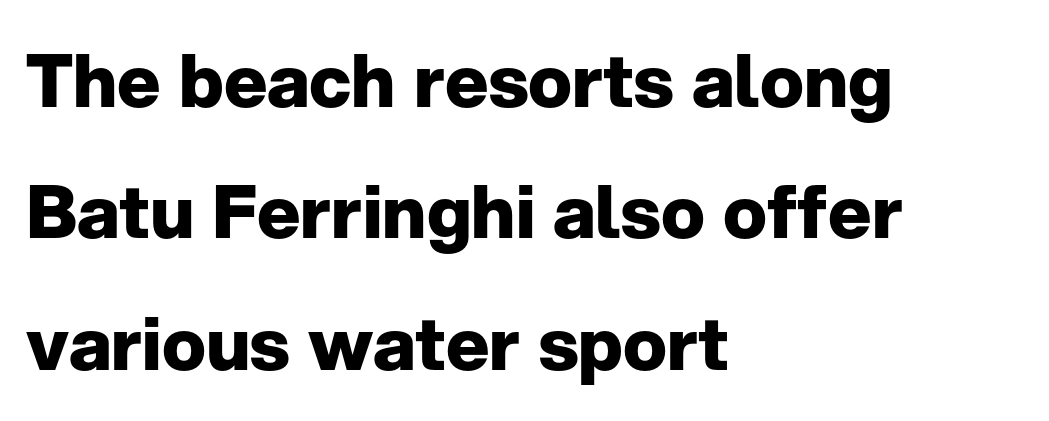
The image shows 73 px heavy sans-serif type, upright; set left-aligned, line spacing 1.8x, normal letter spacing, not underlined; low stroke contrast and a medium x-height.
